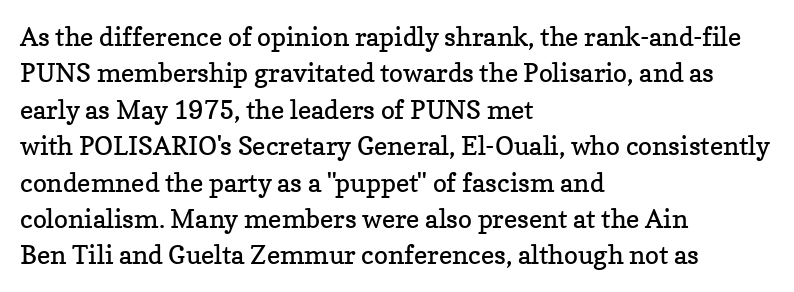
{"italic": "no", "bold": "no", "underline": "no", "align": "left", "line_spacing": "normal", "line_spacing_ratio": 1.4, "letter_spacing": "normal", "letter_spacing_em": 0.0, "glyph_px": 26}
